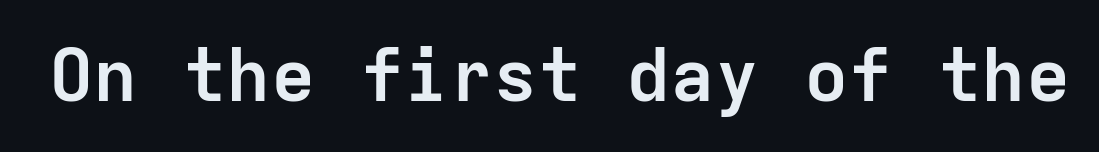
The image shows 74 px semibold sans-serif type, upright, monospaced; set normal letter spacing, not underlined; low stroke contrast and a medium x-height.
